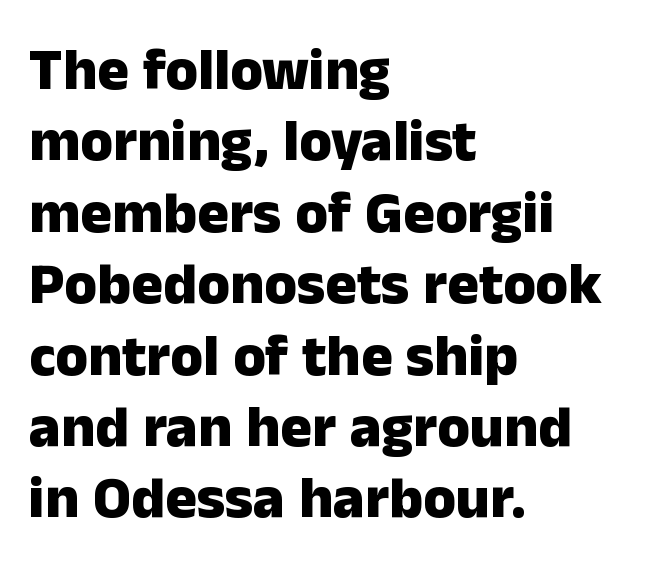
Think of a printed novel: that variable character pitch is what you see here. This sample uses a sans-serif face. Does the copy run flush right? No — it runs flush left. The sample has been set heavy, in full bold. Type without underlining.
